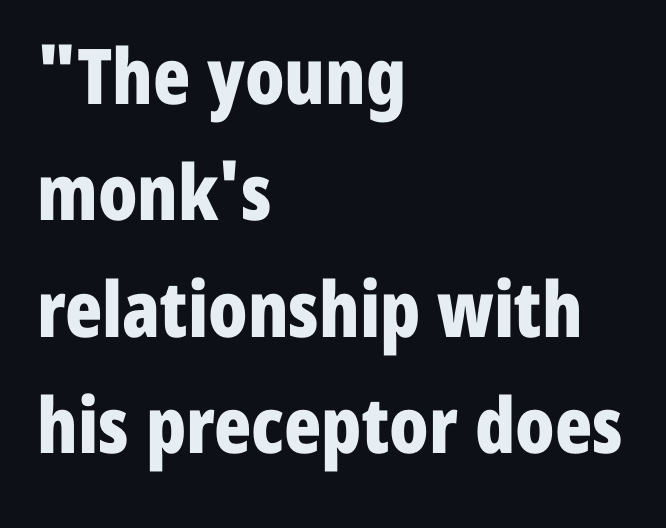
{"serif": "no", "italic": "no", "bold": "yes", "weight": "bold", "width": "condensed", "stroke_contrast": "low", "x_height": "medium", "monospaced": "no", "underline": "no", "align": "left", "line_spacing": "normal", "line_spacing_ratio": 1.51, "letter_spacing": "normal", "letter_spacing_em": 0.0, "glyph_px": 77}
